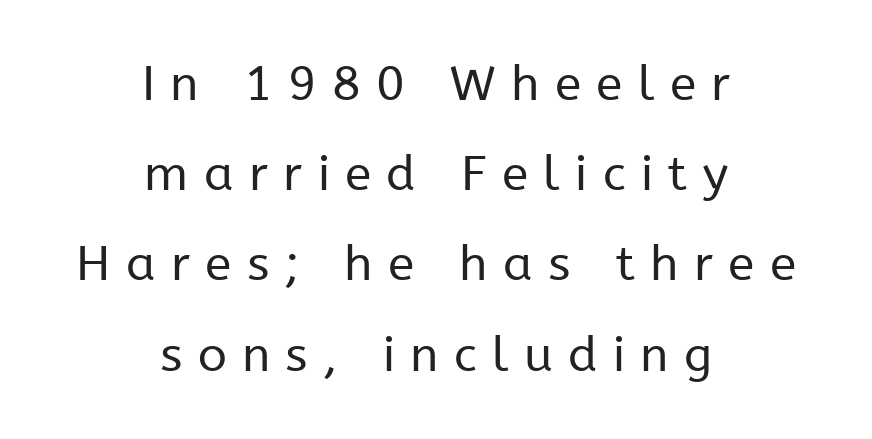
The image shows 48 px regular-weight sans-serif type, upright; set centered, line spacing 1.88x, unusually wide letter spacing (+0.32 em), not underlined; low stroke contrast and a medium x-height.
